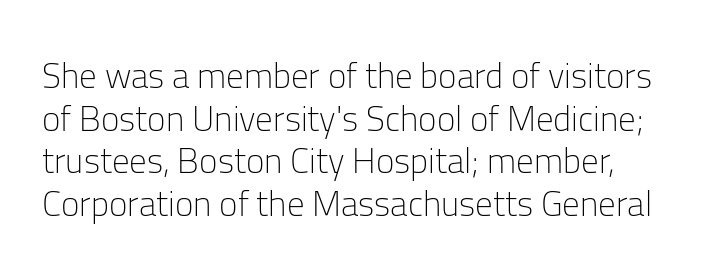
The image shows 35 px light sans-serif type, upright; set line spacing 1.22x, normal letter spacing, not underlined; low stroke contrast and a medium x-height.
